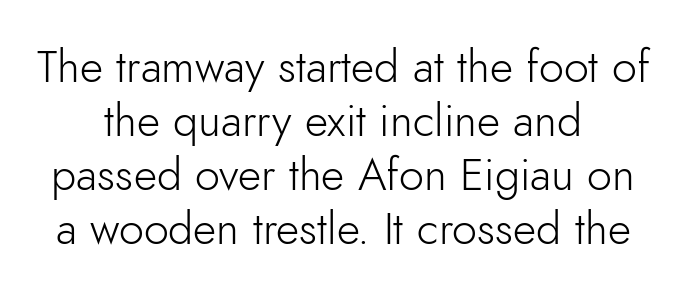
Q: Is the text bold? A: No.
Q: Is the text italic (slanted)? A: No, it is upright.
Q: Is the typeface a serif or a sans-serif typeface? A: Sans-serif.
Q: Is the text underlined? A: No.
Q: How is the paragraph aligned? A: Centered.
Q: Is the spacing between letters normal or unusually wide? A: Normal.
Q: Width (condensed, normal, or wide)? A: Normal.
Q: Stroke contrast? A: Low.
Q: x-height? A: Small.
Q: Monospaced? A: No.
